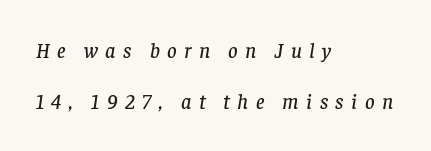
Q: Is the text italic (slanted)? A: Yes, it leans right by about 8 degrees.
Q: Is the text underlined? A: No.
Q: How is the paragraph aligned? A: Left-aligned.
Q: Is the spacing between letters normal or unusually wide? A: Unusually wide.
Q: Is the spacing between lines tight, normal or loose? A: Loose.
